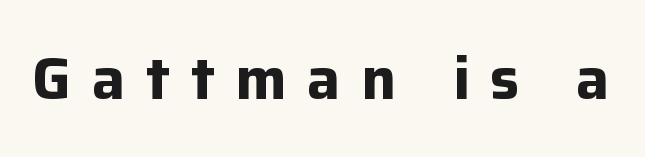
The image shows 59 px bold sans-serif type, upright; set unusually wide letter spacing (+0.35 em), not underlined; low stroke contrast and a medium x-height.
